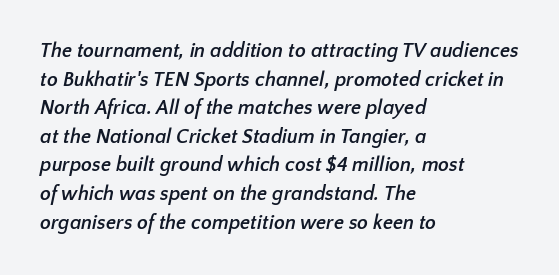
The image shows 20 px bold type; set left-aligned, normal line spacing (1.43x), normal letter spacing, not underlined.
